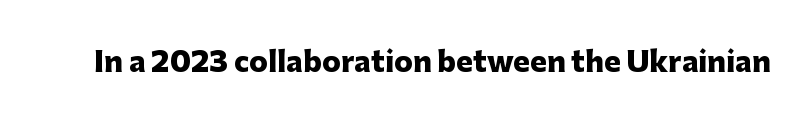
The image shows 28 px heavy sans-serif type, upright; set normal letter spacing, not underlined; low stroke contrast and a medium x-height.
